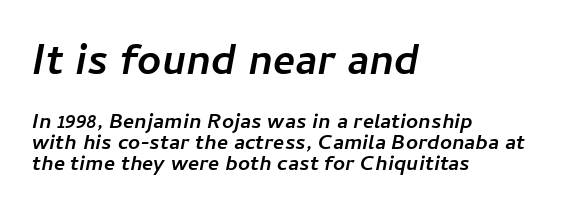
Q: Is the text bold? A: Yes.
Q: Is the text italic (slanted)? A: Yes, it leans right by about 11 degrees.
Q: Is the text underlined? A: No.
Q: How is the paragraph aligned? A: Left-aligned.
Q: Is the spacing between letters normal or unusually wide? A: Normal.
Q: Is the spacing between lines tight, normal or loose? A: Tight.
Q: Which block of text is set in a larger size, the first (top) or the second (bottom)? A: The first (top) one.
Q: Width (condensed, normal, or wide)? A: Normal.
Q: Stroke contrast? A: Low.
Q: x-height? A: Medium.
Q: Monospaced? A: No.
